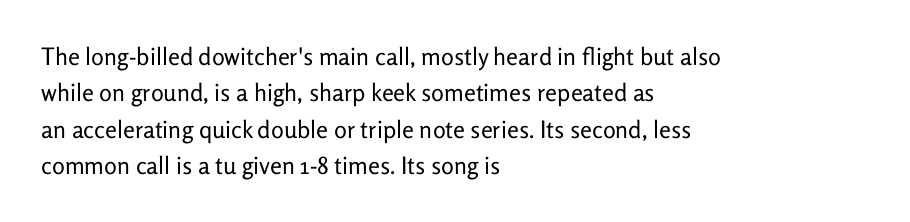
The foot of each line stays bare and open. These lines stack with their left ends in a neat column. Italic: no, the glyphs are upright roman. These lines sit exactly where default settings would place them.
